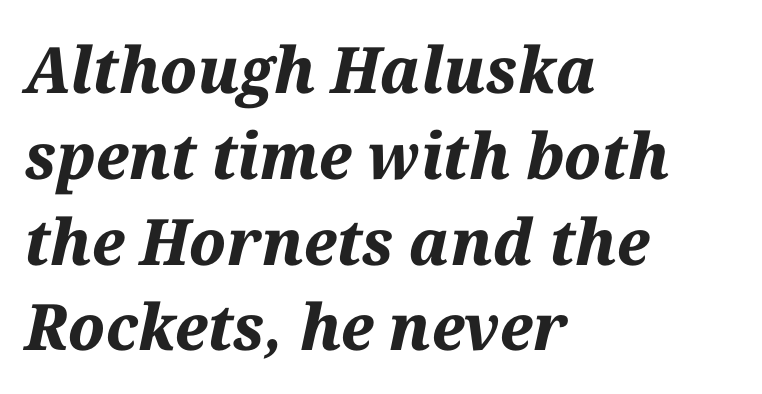
Q: Is the text bold? A: Yes.
Q: Is the text italic (slanted)? A: Yes, it leans right by about 12 degrees.
Q: Is the text underlined? A: No.
Q: How is the paragraph aligned? A: Left-aligned.
Q: Is the spacing between letters normal or unusually wide? A: Normal.
Q: Is the spacing between lines tight, normal or loose? A: Normal.
Q: Width (condensed, normal, or wide)? A: Normal.
Q: Stroke contrast? A: Medium.
Q: x-height? A: Medium.
Q: Monospaced? A: No.
